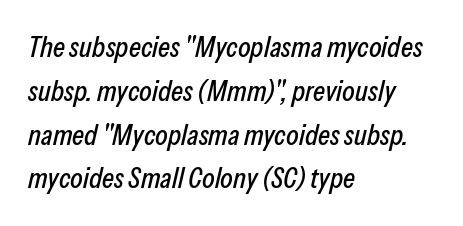
{"italic": "yes", "lean": "right", "slant_degrees": 13, "width": "condensed", "stroke_contrast": "low", "x_height": "medium", "monospaced": "no", "underline": "no", "align": "left", "line_spacing": "normal", "line_spacing_ratio": 1.51, "letter_spacing": "normal", "letter_spacing_em": 0.0, "glyph_px": 29}
